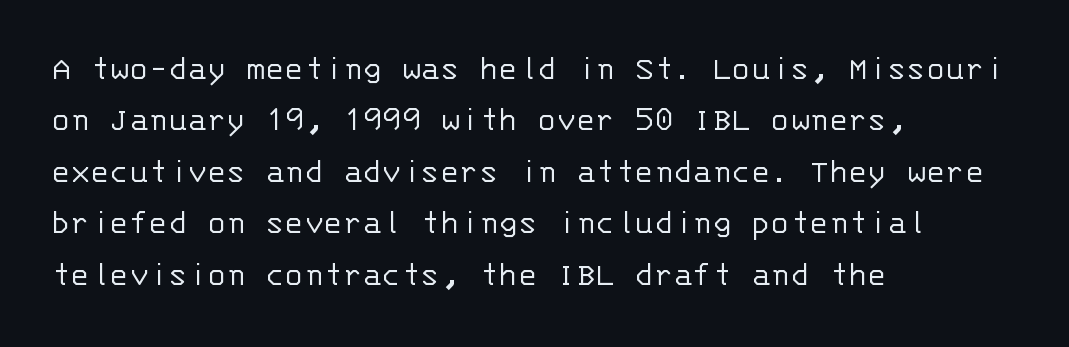
Q: Is the text bold? A: No.
Q: Is the text italic (slanted)? A: No, it is upright.
Q: Is the typeface a serif or a sans-serif typeface? A: Sans-serif.
Q: Is the text underlined? A: No.
Q: How is the paragraph aligned? A: Left-aligned.
Q: Is the spacing between letters normal or unusually wide? A: Normal.
Q: Is the spacing between lines tight, normal or loose? A: Normal.
Q: Width (condensed, normal, or wide)? A: Normal.
Q: Stroke contrast? A: Low.
Q: x-height? A: Large.
Q: Monospaced? A: Yes.
